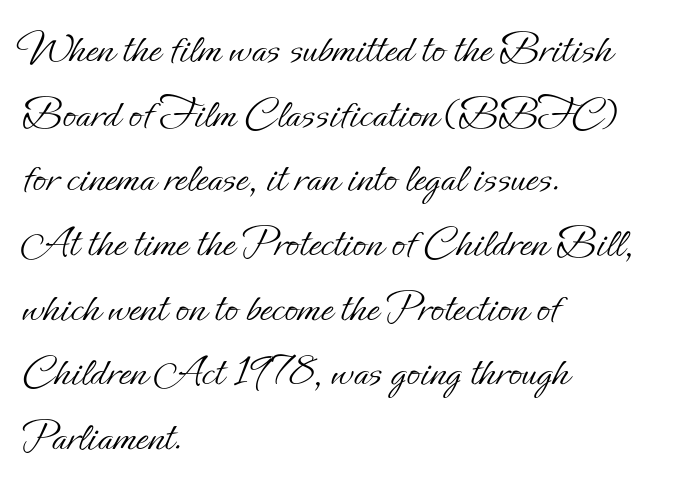
Inter-character spacing is left at the font's built-in metrics. Alignment: flush left. Is this a fixed-width face? No — the glyphs have proportional, varying widths. Quick note: underline off. Is there much room between lines? A standard amount, neither cramped nor airy.
